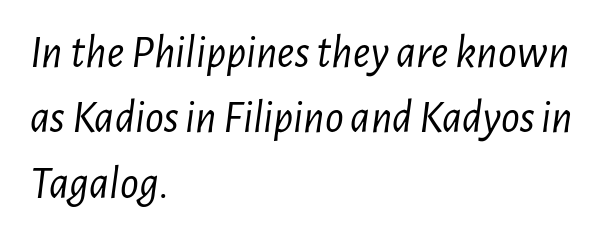
Compared with ordinary roman type, these characters are visibly tilted. These lines are rendered in a variable-pitch font. Is there much room between lines? A standard amount, neither cramped nor airy. Caption: face not bold, strokes unweighted. Typeset ragged right — the left edge is the straight one. Anything drawn beneath the words? Only blank space.
